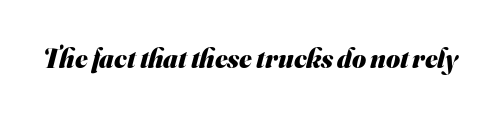
Q: Is the text bold? A: Yes.
Q: Is the text underlined? A: No.
Q: Is the spacing between letters normal or unusually wide? A: Normal.
